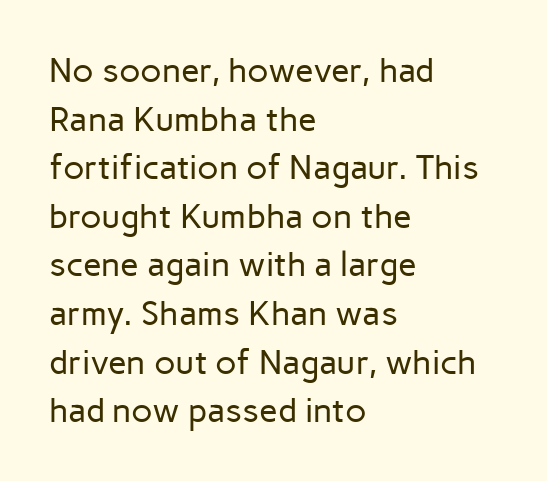
Stem width sits at or under what a default text font uses. The passage shown is not underscored anywhere. This sample has the flowing, uneven cadence of proportional lettering. The passage shown is typeset with a sans-serif family. Reading down the column, the eye jumps a familiar distance to each next line.
